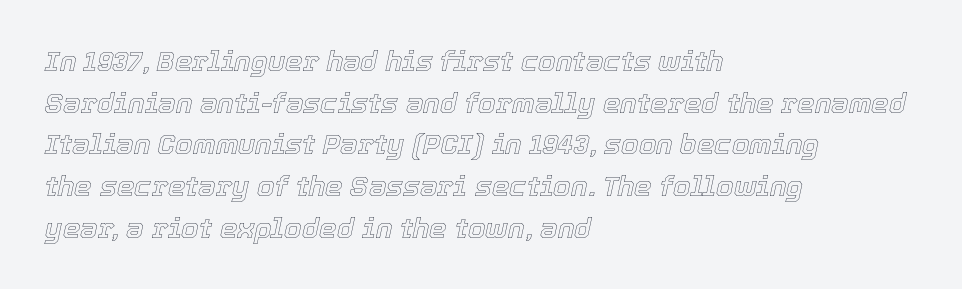
Regarding leading, the lines here are spaced in the standard way. Letter spacing: default. Descenders hang freely into open space. Horizontal alignment here is leftward, the default for most running prose. Characters are canted at an angle relative to the baseline's perpendicular.
